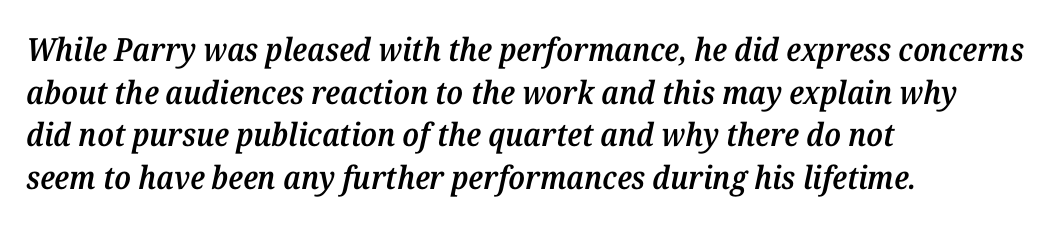
{"serif": "yes", "italic": "yes", "lean": "right", "slant_degrees": 12, "bold": "semi", "weight": "semibold", "width": "normal", "stroke_contrast": "medium", "x_height": "medium", "monospaced": "no", "underline": "no", "align": "left", "line_spacing": "normal", "line_spacing_ratio": 1.33, "letter_spacing": "normal", "letter_spacing_em": 0.0, "glyph_px": 32}
